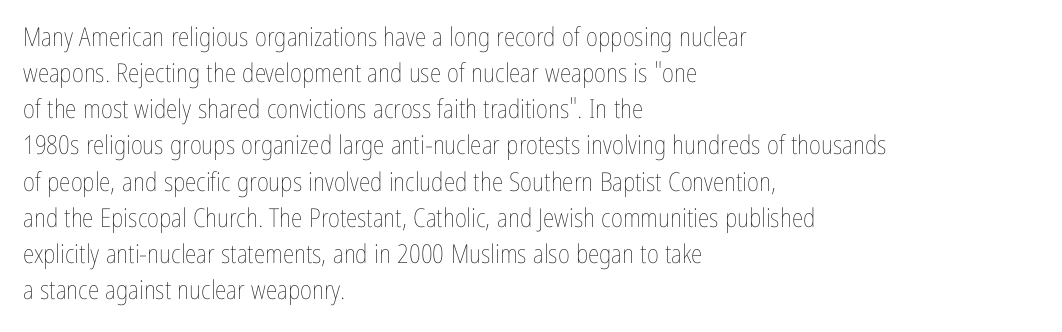
{"italic": "no", "bold": "no", "underline": "no", "align": "left", "line_spacing": "normal", "line_spacing_ratio": 1.39, "letter_spacing": "normal", "letter_spacing_em": 0.0, "glyph_px": 26}
